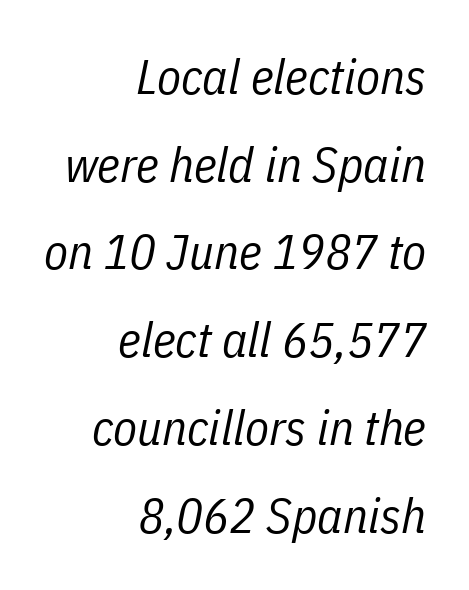
Letters have the restrained weight of plain body copy at most. Here the designer chose a conventional face with non-uniform glyph widths. Does the lettering tilt? It does — this is italic. How are the letters spaced? Ordinarily, with no added tracking. The typesetter chose a ragged-left arrangement here. Rule under the text: the space is simply empty.
